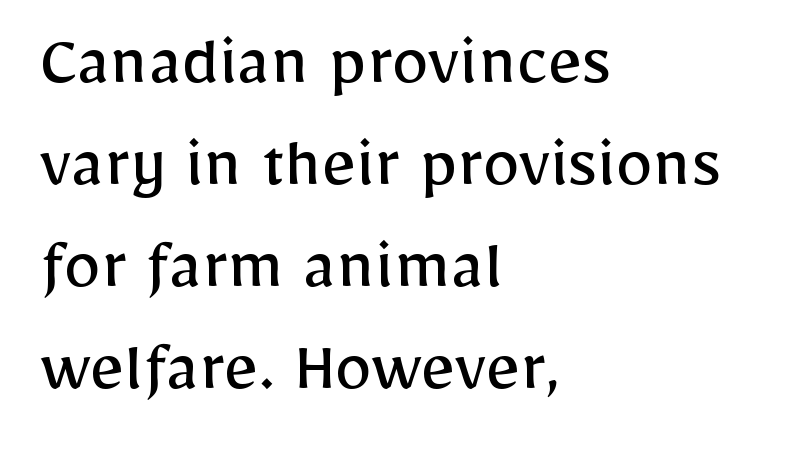
{"serif": "no", "italic": "no", "bold": "no", "weight": "regular", "width": "normal", "stroke_contrast": "low", "x_height": "medium", "monospaced": "no", "underline": "no", "align": "left", "line_spacing": "normal", "line_spacing_ratio": 1.36, "letter_spacing": "normal", "letter_spacing_em": 0.0, "glyph_px": 75}
